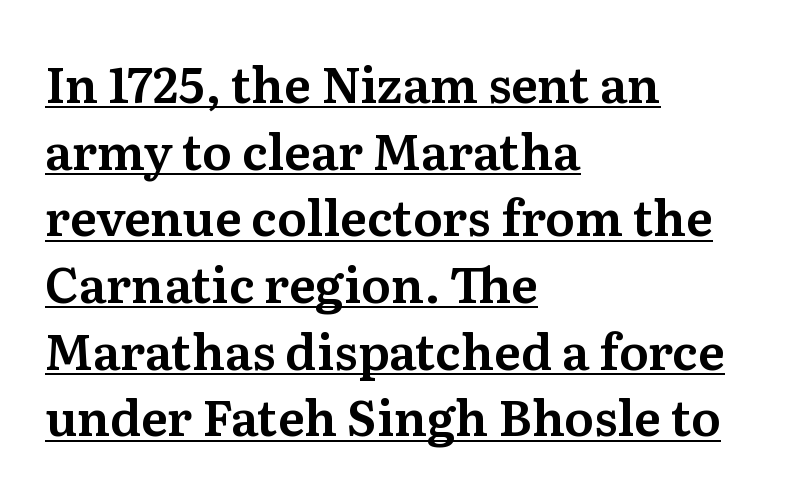
Q: Is the text italic (slanted)? A: No, it is upright.
Q: Is the typeface a serif or a sans-serif typeface? A: Serif.
Q: Is the text underlined? A: Yes.
Q: How is the paragraph aligned? A: Left-aligned.
Q: Is the spacing between letters normal or unusually wide? A: Normal.
Q: Is the spacing between lines tight, normal or loose? A: Normal.
Q: Width (condensed, normal, or wide)? A: Normal.
Q: Stroke contrast? A: Medium.
Q: x-height? A: Medium.
Q: Monospaced? A: No.
